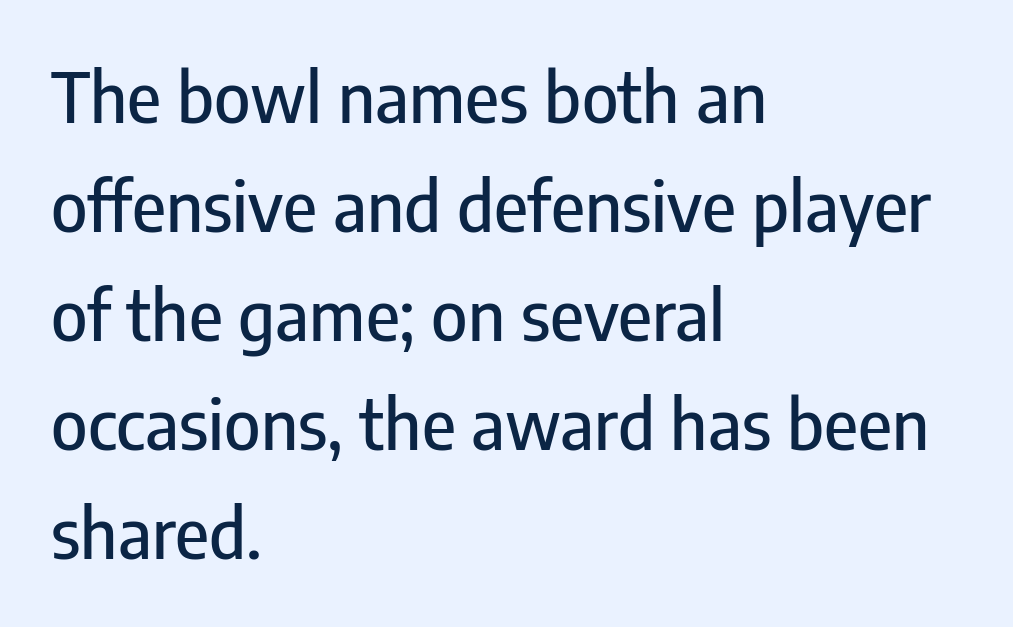
Each letter's strokes conclude bluntly, with no projecting serifs. The block of text has a typical density, with ordinary space between rows. Spacing verdict: proportional, widths tailored to each character. Quick note: underline off. Spacing between characters is what you'd get straight out of the box.
